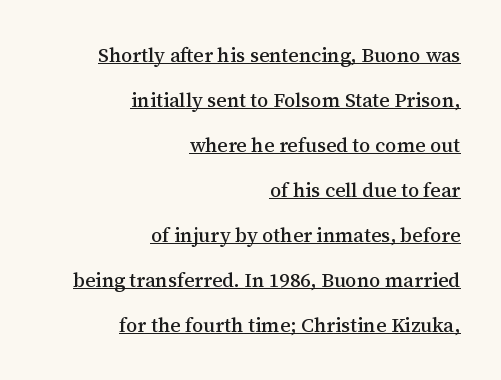
Q: Is the text italic (slanted)? A: No, it is upright.
Q: Is the text underlined? A: Yes.
Q: How is the paragraph aligned? A: Right-aligned.
Q: Is the spacing between letters normal or unusually wide? A: Normal.
Q: Is the spacing between lines tight, normal or loose? A: Loose.
